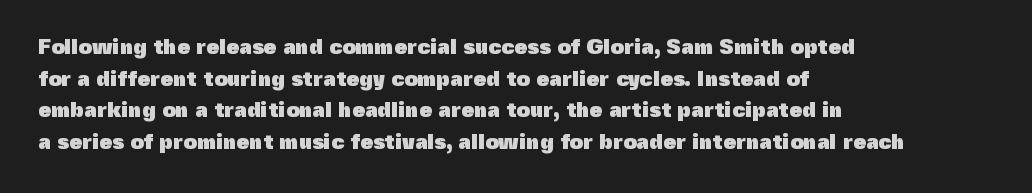
{"italic": "no", "bold": "yes", "underline": "no", "align": "left", "line_spacing": "normal", "line_spacing_ratio": 1.51, "letter_spacing": "normal", "letter_spacing_em": 0.0, "glyph_px": 21}
